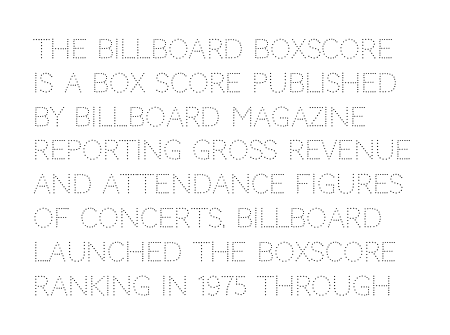
Q: Is the text bold? A: No.
Q: Is the text italic (slanted)? A: No, it is upright.
Q: Is the text underlined? A: No.
Q: How is the paragraph aligned? A: Left-aligned.
Q: Is the spacing between letters normal or unusually wide? A: Normal.
Q: Is the spacing between lines tight, normal or loose? A: Normal.
